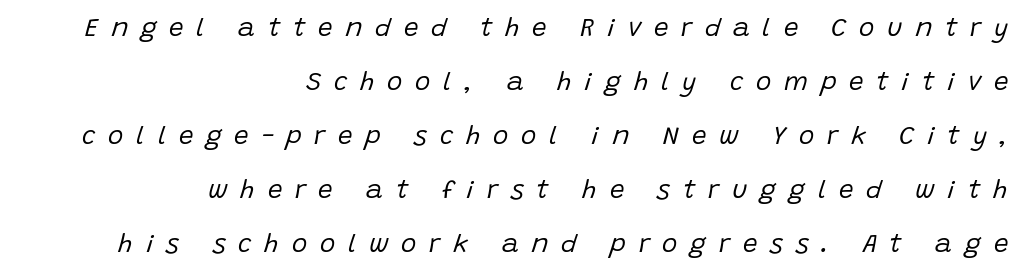
The image shows 26 px text type, italic (leaning right); set right-aligned, loose line spacing (2.08x), unusually wide letter spacing (+0.49 em), not underlined.
